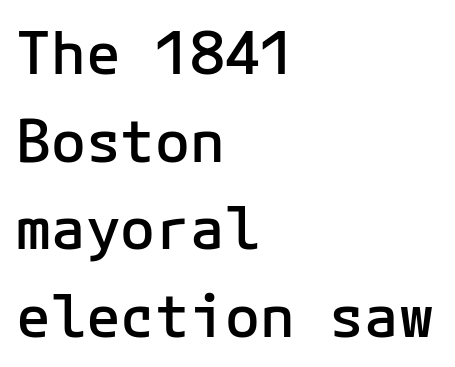
{"serif": "no", "italic": "no", "bold": "semi", "weight": "semibold", "width": "normal", "stroke_contrast": "low", "x_height": "medium", "monospaced": "yes", "underline": "no", "align": "left", "line_spacing": "normal", "line_spacing_ratio": 1.51, "letter_spacing": "normal", "letter_spacing_em": 0.0, "glyph_px": 58}
